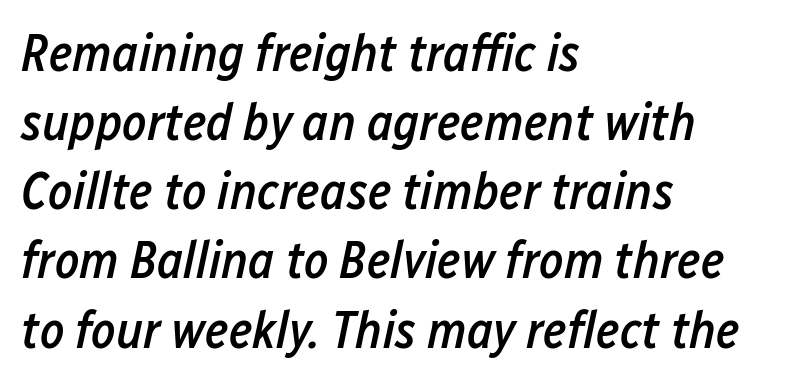
Q: Is the text bold? A: Semi-bold.
Q: Is the text italic (slanted)? A: Yes, it leans right by about 12 degrees.
Q: Is the text underlined? A: No.
Q: How is the paragraph aligned? A: Left-aligned.
Q: Is the spacing between letters normal or unusually wide? A: Normal.
Q: Is the spacing between lines tight, normal or loose? A: Normal.
Q: Width (condensed, normal, or wide)? A: Condensed.
Q: Stroke contrast? A: Low.
Q: x-height? A: Medium.
Q: Monospaced? A: No.
